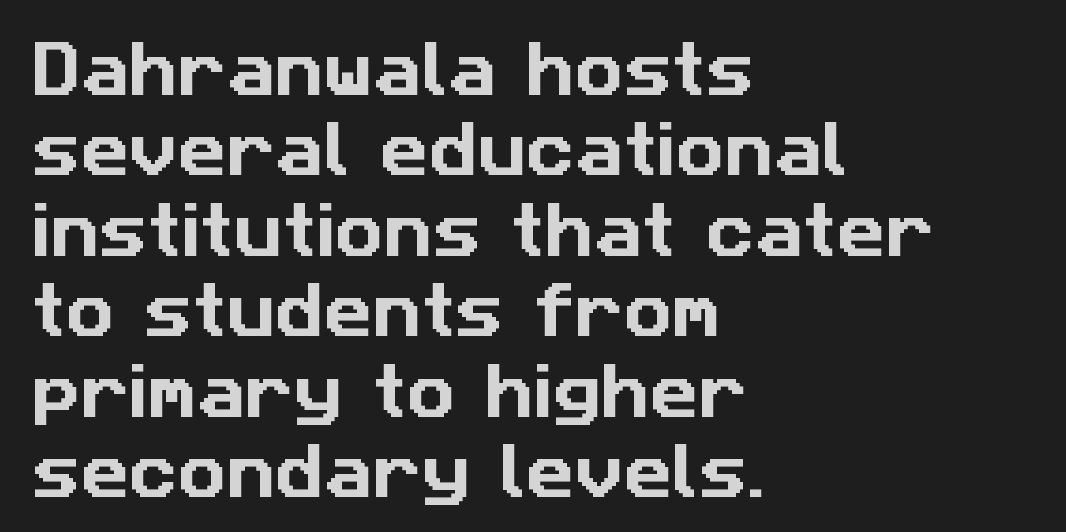
The image shows 60 px sans-serif type; set left-aligned, normal line spacing (1.34x), normal letter spacing, not underlined; low stroke contrast and a medium x-height.
